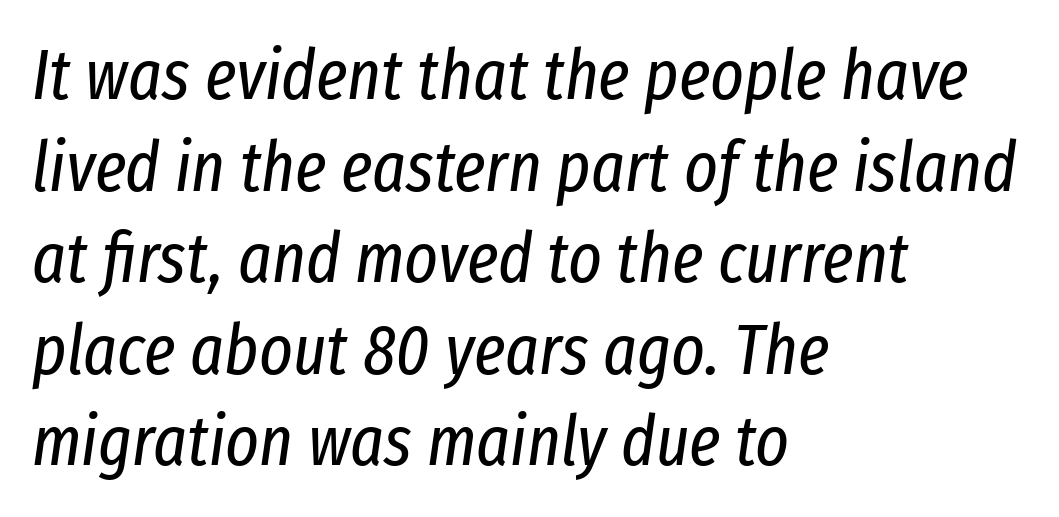
The image shows 71 px regular-weight, condensed type, italic (leaning right); set left-aligned, normal line spacing (1.29x), normal letter spacing, not underlined; low stroke contrast and a medium x-height.
